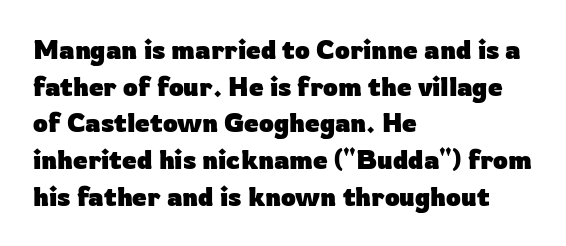
Caption: multi-line text, flush left, ragged right. Look at the tracking — it's just the regular setting, nothing added. Upright lettering throughout. The passage shown is emphatically bold. The passage shown is not underscored anywhere.
